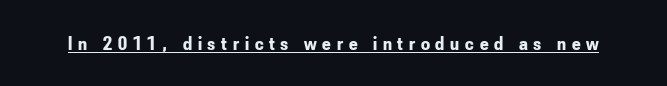
Q: Is the text bold? A: Yes.
Q: Is the text italic (slanted)? A: No, it is upright.
Q: Is the text underlined? A: Yes.
Q: Is the spacing between letters normal or unusually wide? A: Unusually wide.
